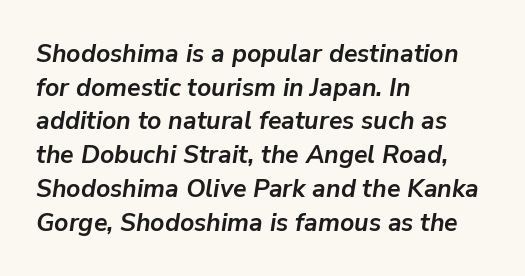
The image shows 25 px bold type, italic (leaning right); set left-aligned, normal line spacing (1.35x), normal letter spacing, not underlined.
